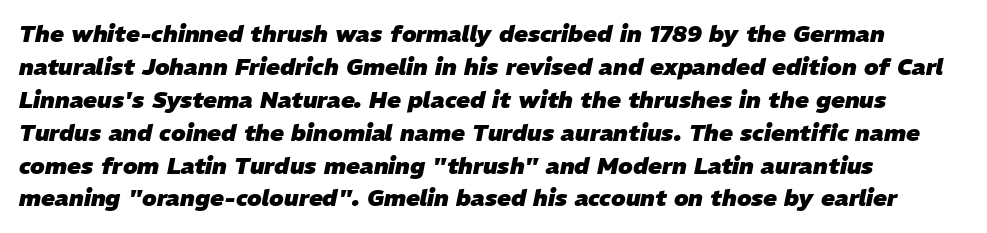
Q: Is the text bold? A: Yes.
Q: Is the text italic (slanted)? A: Yes, it leans right by about 11 degrees.
Q: Is the text underlined? A: No.
Q: Is the spacing between letters normal or unusually wide? A: Normal.
Q: Is the spacing between lines tight, normal or loose? A: Normal.
